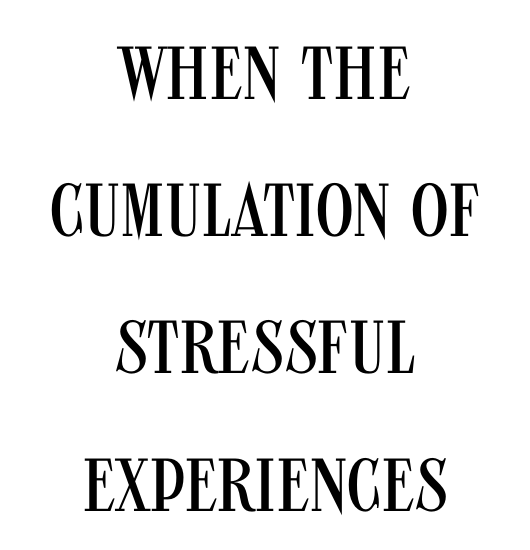
Q: Is the text bold? A: No.
Q: Is the text italic (slanted)? A: No, it is upright.
Q: Is the typeface a serif or a sans-serif typeface? A: Sans-serif.
Q: Is the text underlined? A: No.
Q: How is the paragraph aligned? A: Centered.
Q: Is the spacing between letters normal or unusually wide? A: Normal.
Q: Width (condensed, normal, or wide)? A: Condensed.
Q: Stroke contrast? A: Medium.
Q: x-height? A: Large.
Q: Monospaced? A: No.
